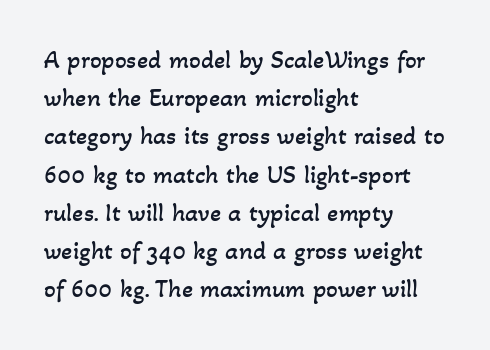
Q: Is the text bold? A: No.
Q: Is the text underlined? A: No.
Q: How is the paragraph aligned? A: Left-aligned.
Q: Is the spacing between letters normal or unusually wide? A: Normal.
Q: Is the spacing between lines tight, normal or loose? A: Normal.
